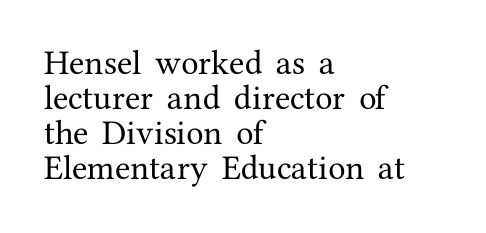
The image shows 28 px serif type, upright; set left-aligned, normal line spacing (1.25x), normal letter spacing, not underlined; medium stroke contrast and a medium x-height.
